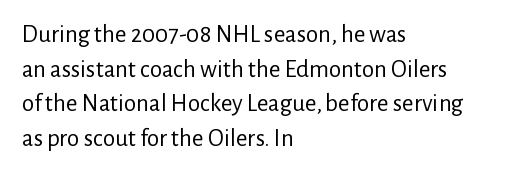
The letters stand straight up with perfectly vertical stems. The typesetter chose a ragged-right arrangement here. What's the leading like? Ordinary, nothing unusual. Nothing unusual about the tracking: characters are spaced as the font intends. Is the stroke heavy? The answer is a plain regular-or-lighter.
